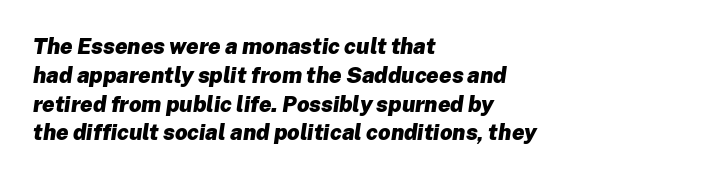
The passage shown stacks its lines at a standard gap. You can tell it's italic because the verticals aren't actually vertical. The text block is weighted toward the left margin, trailing off unevenly rightward. A dark, heavy texture on the line: the type is bold. Underlining? Definitely not there.
